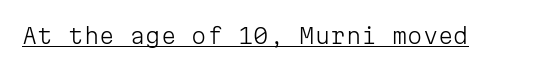
The image shows 22 px text type, upright; set normal letter spacing, underlined.
